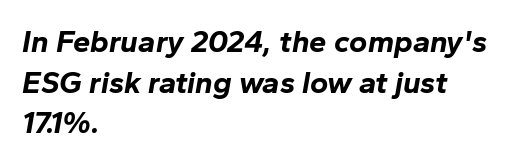
Q: Is the text bold? A: Yes.
Q: Is the text italic (slanted)? A: Yes, it leans right by about 10 degrees.
Q: Is the text underlined? A: No.
Q: How is the paragraph aligned? A: Left-aligned.
Q: Is the spacing between letters normal or unusually wide? A: Normal.
Q: Is the spacing between lines tight, normal or loose? A: Normal.
Q: Width (condensed, normal, or wide)? A: Normal.
Q: Stroke contrast? A: Low.
Q: x-height? A: Medium.
Q: Monospaced? A: No.
